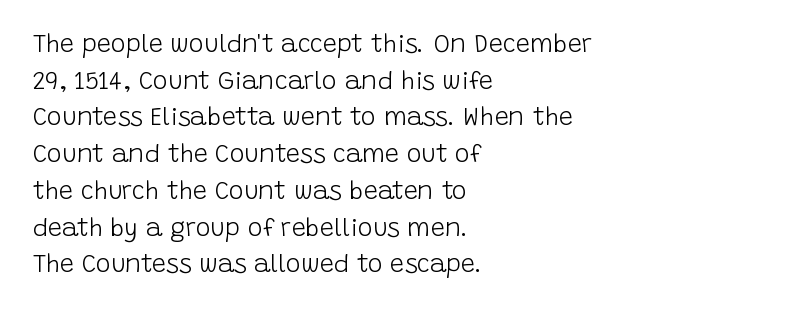
Weight: in the light-to-regular range. In CSS terms this would be text-align: left. The letters stand straight up with perfectly vertical stems. Each new line begins a customary step beneath the previous one. Characters follow at the spacing the type designer built in.
